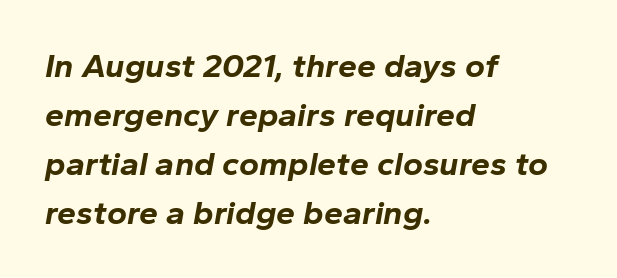
Plain, unruled lines of type. What stands out about the letter spacing? Nothing — it is the standard amount. Heft: maximum for text — a bold. Teacher's note: observe the even left margin — that is flush-left alignment.
